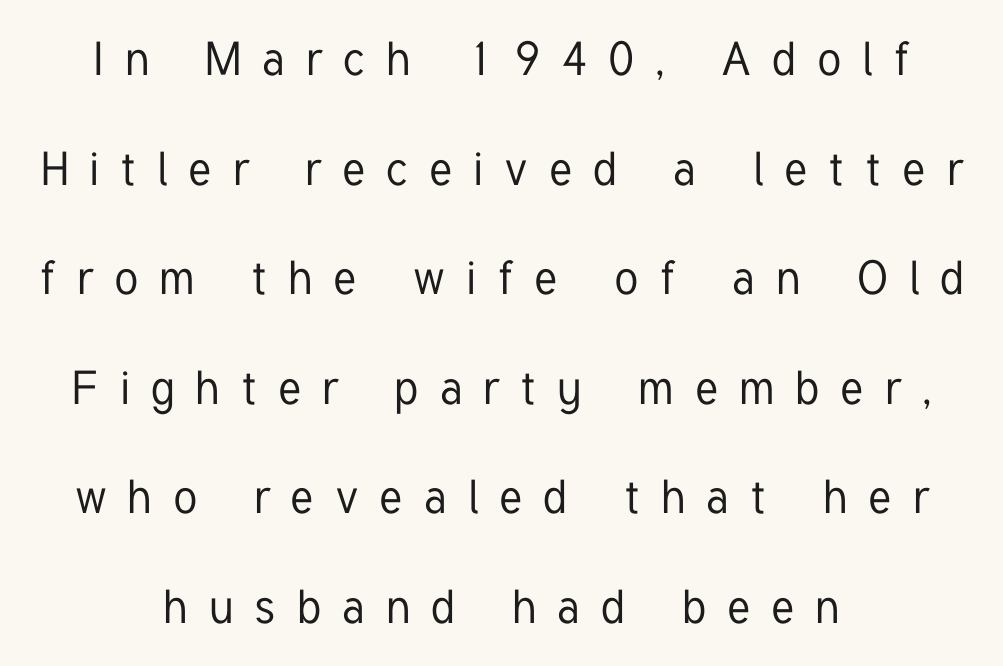
Q: Is the text italic (slanted)? A: No, it is upright.
Q: Is the typeface a serif or a sans-serif typeface? A: Sans-serif.
Q: Is the text underlined? A: No.
Q: How is the paragraph aligned? A: Centered.
Q: Is the spacing between letters normal or unusually wide? A: Unusually wide.
Q: Is the spacing between lines tight, normal or loose? A: Loose.
Q: Width (condensed, normal, or wide)? A: Condensed.
Q: Stroke contrast? A: Low.
Q: x-height? A: Medium.
Q: Monospaced? A: No.
